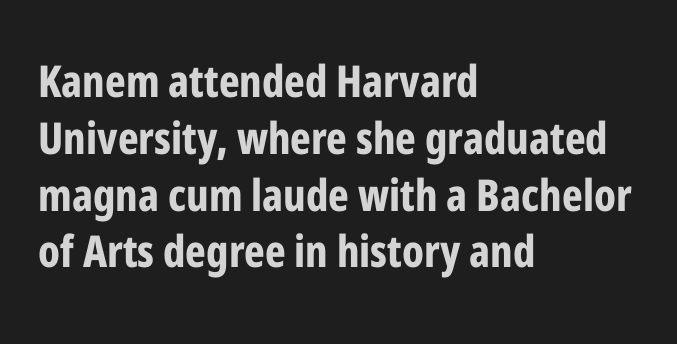
Q: Is the text bold? A: Yes.
Q: Is the text italic (slanted)? A: No, it is upright.
Q: Is the typeface a serif or a sans-serif typeface? A: Sans-serif.
Q: Is the text underlined? A: No.
Q: How is the paragraph aligned? A: Left-aligned.
Q: Is the spacing between letters normal or unusually wide? A: Normal.
Q: Is the spacing between lines tight, normal or loose? A: Normal.
Q: Width (condensed, normal, or wide)? A: Condensed.
Q: Stroke contrast? A: Low.
Q: x-height? A: Medium.
Q: Monospaced? A: No.
